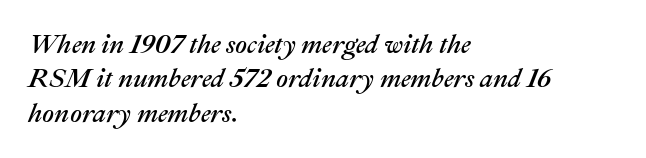
Q: Is the text italic (slanted)? A: Yes, it leans right by about 22 degrees.
Q: Is the text underlined? A: No.
Q: How is the paragraph aligned? A: Left-aligned.
Q: Is the spacing between letters normal or unusually wide? A: Normal.
Q: Is the spacing between lines tight, normal or loose? A: Normal.
